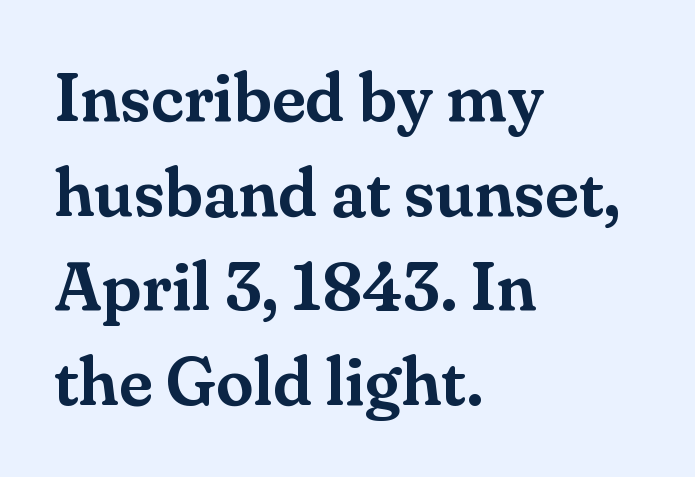
{"serif": "yes", "italic": "no", "width": "normal", "stroke_contrast": "medium", "x_height": "small", "monospaced": "no", "underline": "no", "align": "left", "line_spacing": "normal", "line_spacing_ratio": 1.39, "letter_spacing": "normal", "letter_spacing_em": 0.0, "glyph_px": 68}
